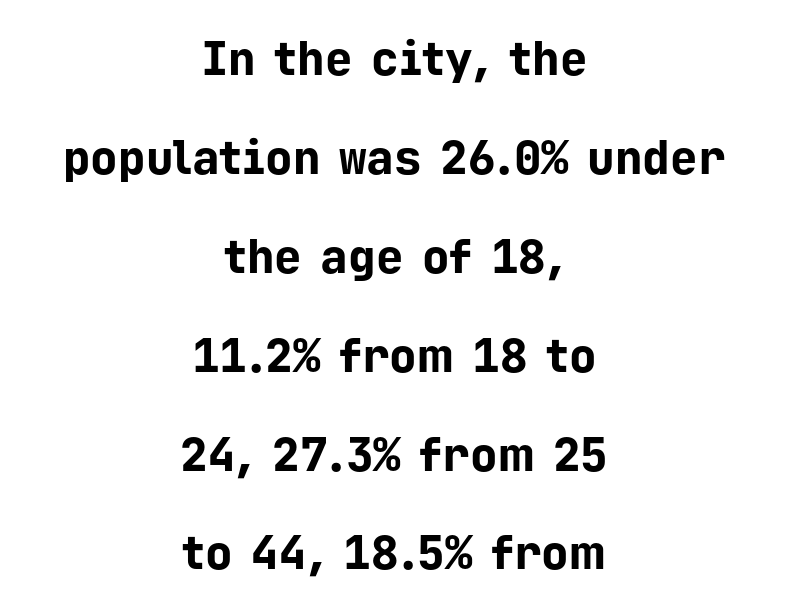
In CSS terms this would be text-align: center. This is roman type, the default non-slanted kind. Glyph-to-glyph distance matches everyday printed text. You could count columns in this text — the font is strictly monospaced.
